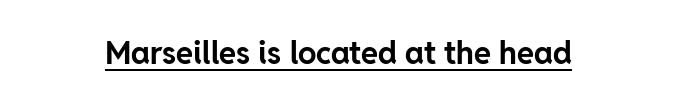
Q: Is the text bold? A: Yes.
Q: Is the text italic (slanted)? A: No, it is upright.
Q: Is the typeface a serif or a sans-serif typeface? A: Sans-serif.
Q: Is the text underlined? A: Yes.
Q: Is the spacing between letters normal or unusually wide? A: Normal.
Q: Width (condensed, normal, or wide)? A: Normal.
Q: Stroke contrast? A: Low.
Q: x-height? A: Medium.
Q: Monospaced? A: No.
